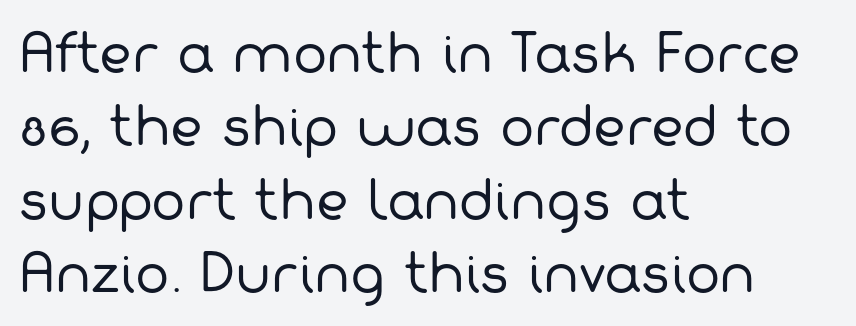
Q: Is the text bold? A: No.
Q: Is the typeface a serif or a sans-serif typeface? A: Sans-serif.
Q: Is the text underlined? A: No.
Q: How is the paragraph aligned? A: Left-aligned.
Q: Is the spacing between letters normal or unusually wide? A: Normal.
Q: Is the spacing between lines tight, normal or loose? A: Normal.
Q: Width (condensed, normal, or wide)? A: Normal.
Q: Stroke contrast? A: Low.
Q: x-height? A: Medium.
Q: Monospaced? A: No.
